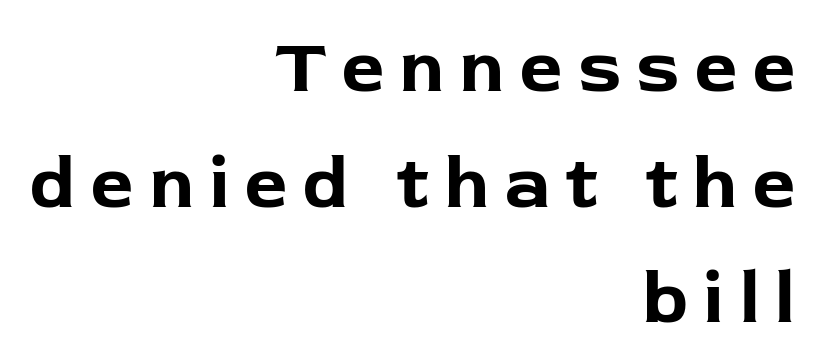
Successive baselines arrive at the customary interval. The passage shown is typed in a proportional face where columns would drift. Anything drawn beneath the words? Only blank space. Posture: straight, roman, zero tilt.
